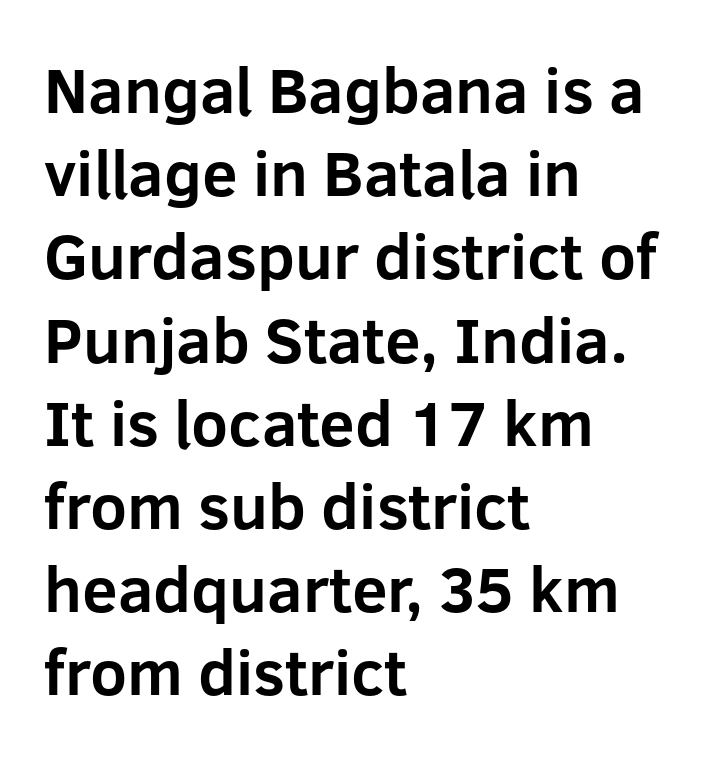
The line-height multiplier appears to be the usual default. This is heavy type, rendered in bold. The ragged edge is on the right, which tells us the setting is flush left. Descenders hang freely into open space. The letters advance in unequal steps, a hallmark of proportional type. Unlike a traditional serif, this face leaves its strokes unadorned.
